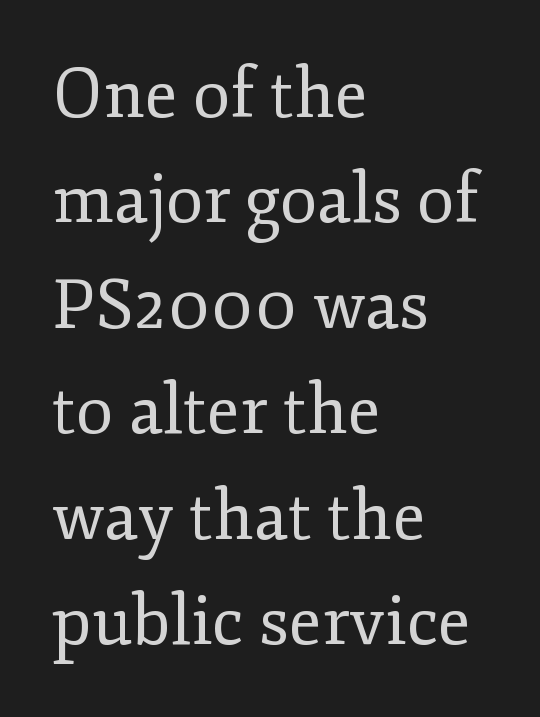
Think standard paragraph weight, or any step lighter than that. The typesetter chose a ragged-right arrangement here. The font family rendered here belongs to the serif group. Check the space under the baseline: it is left empty. Default kerning and tracking; the words read as compact shapes. The block of text has a typical density, with ordinary space between rows.
